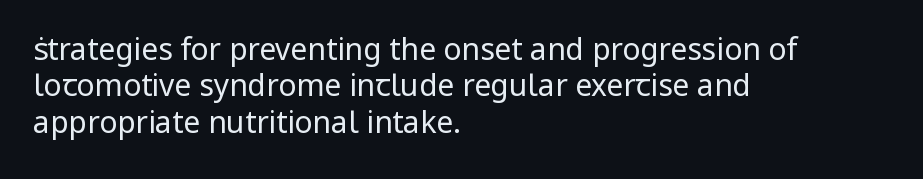
Do the characters align in a grid? No, the font is proportional. Do the letters lean? They stand straight. Alignment: flush left. Glyph-to-glyph distance matches everyday printed text. The passage shown is typeset with a sans-serif family.
